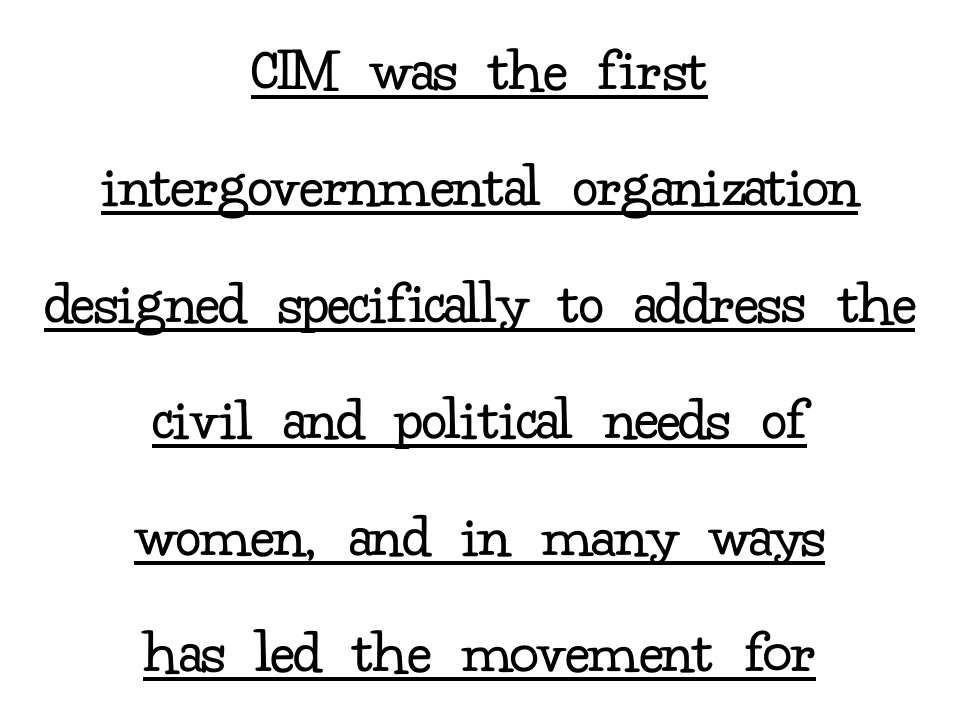
Ink coverage per letter is moderate at most. The compositor balanced each line on the midline. Tracking here is standard; glyphs follow each other at the usual distance. If you drew a line through each stem, it would be perfectly vertical.
